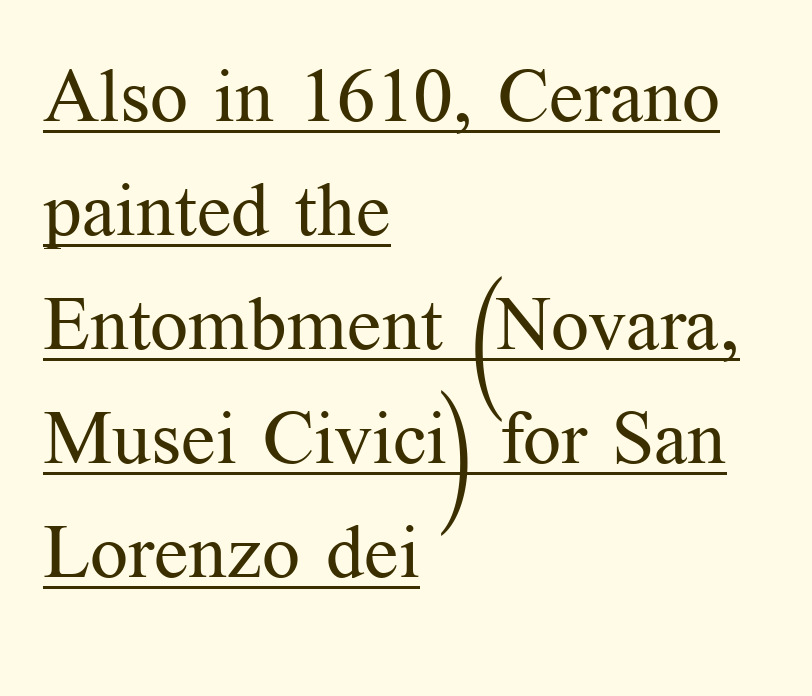
Regular leading. Somebody hit Ctrl+U on this one — the words are underlined. A roman cut, with each character standing at attention. A typesetter would call this zero additional tracking. Little horizontal feet cap the strokes, marking this as serif type. Do the characters align in a grid? No, the font is proportional.
